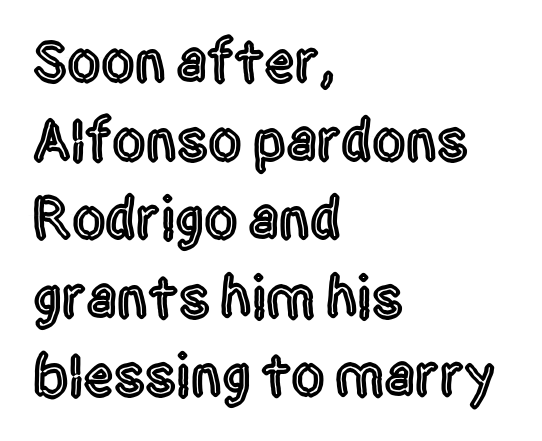
{"serif": "no", "italic": "no", "width": "condensed", "x_height": "large", "monospaced": "no", "underline": "no", "align": "left", "line_spacing": "normal", "line_spacing_ratio": 1.31, "letter_spacing": "normal", "letter_spacing_em": 0.0, "glyph_px": 60}
